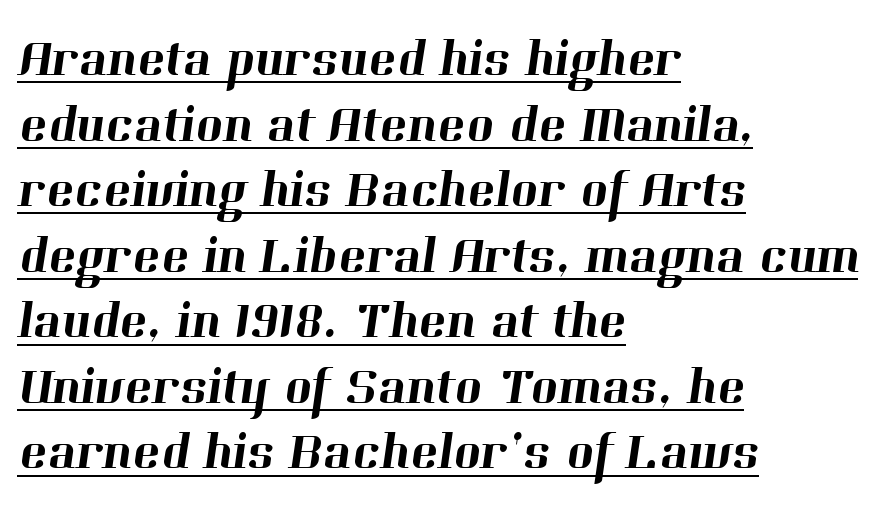
Baseline-to-baseline distance is the conventional proportion of letter height. Yep, those are serifs on the letters. Do the characters align in a grid? No, the font is proportional. The lettering is marked with a stroke running underneath it.
